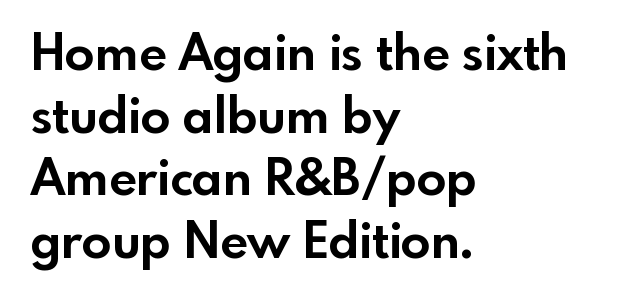
The image shows 49 px bold sans-serif type, upright; set left-aligned, normal line spacing (1.28x), normal letter spacing, not underlined; a small x-height.
